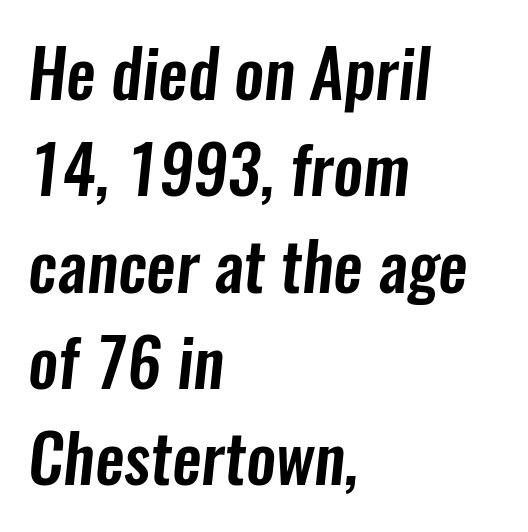
{"serif": "no", "width": "condensed", "stroke_contrast": "low", "x_height": "medium", "monospaced": "no", "underline": "no", "align": "left", "line_spacing": "normal", "line_spacing_ratio": 1.46, "letter_spacing": "normal", "letter_spacing_em": 0.0, "glyph_px": 66}
